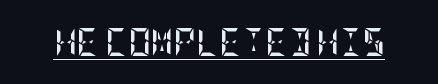
Q: Is the text bold? A: Yes.
Q: Is the text italic (slanted)? A: No, it is upright.
Q: Is the text underlined? A: Yes.
Q: Is the spacing between letters normal or unusually wide? A: Normal.
Q: Width (condensed, normal, or wide)? A: Condensed.
Q: Stroke contrast? A: Low.
Q: x-height? A: Large.
